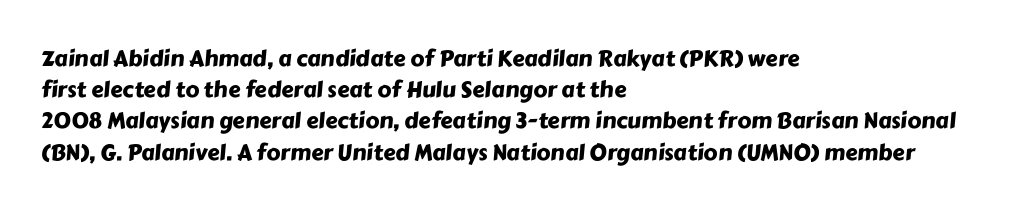
The image shows 22 px text type; set left-aligned, normal line spacing (1.42x), normal letter spacing, not underlined.
